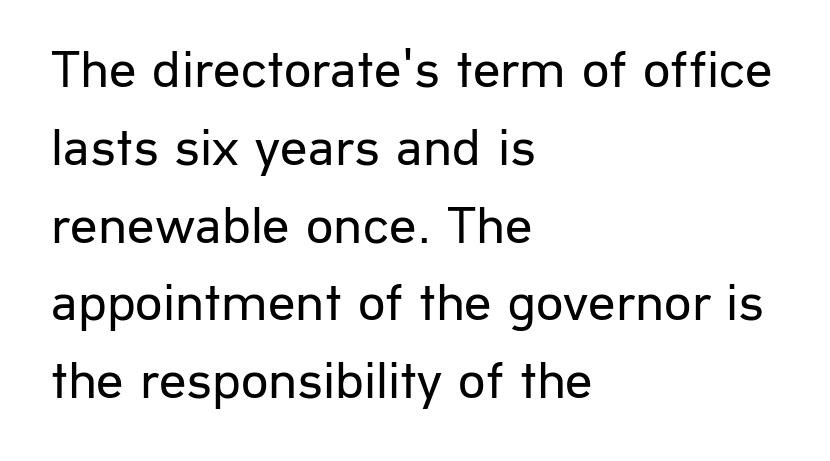
Q: Is the text bold? A: No.
Q: Is the text italic (slanted)? A: No, it is upright.
Q: Is the typeface a serif or a sans-serif typeface? A: Sans-serif.
Q: Is the text underlined? A: No.
Q: How is the paragraph aligned? A: Left-aligned.
Q: Is the spacing between letters normal or unusually wide? A: Normal.
Q: Is the spacing between lines tight, normal or loose? A: Normal.
Q: Width (condensed, normal, or wide)? A: Normal.
Q: Stroke contrast? A: Low.
Q: x-height? A: Medium.
Q: Monospaced? A: No.
